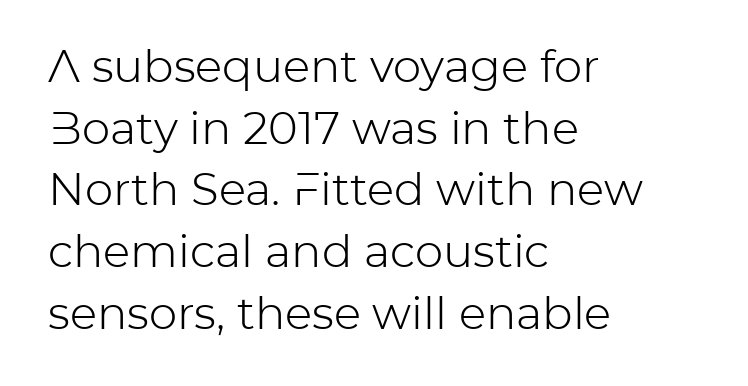
{"serif": "no", "italic": "no", "bold": "no", "weight": "light", "width": "normal", "stroke_contrast": "low", "x_height": "medium", "monospaced": "no", "underline": "no", "align": "left", "line_spacing": "normal", "line_spacing_ratio": 1.37, "letter_spacing": "normal", "letter_spacing_em": 0.0, "glyph_px": 45}
